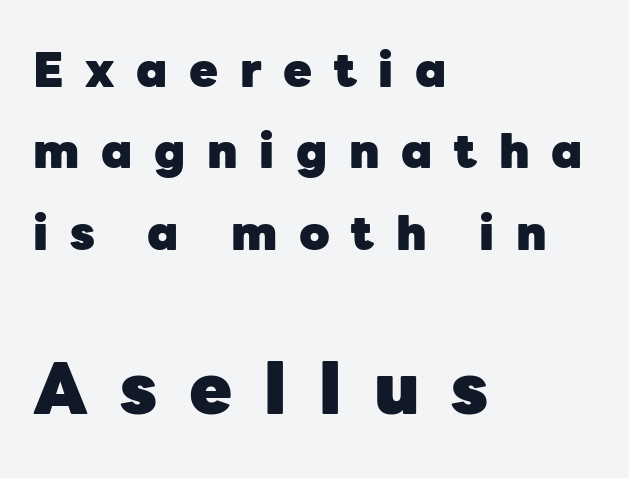
The image shows 70 px heavy sans-serif type, upright; set left-aligned, line spacing 1.73x, unusually wide letter spacing (+0.46 em), not underlined; the second (bottom) block is 1.49x larger; low stroke contrast and a medium x-height.
